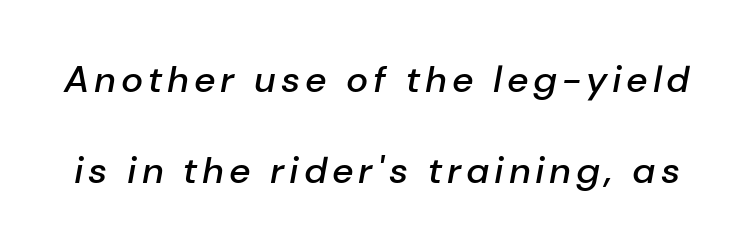
The designer dialed line spacing up above the default. Set as a demibold, roughly 600 on the weight scale. Slant detected: the letters are inclined. Do the characters align in a grid? No, the font is proportional. Decoration check: the copy has no underline.
